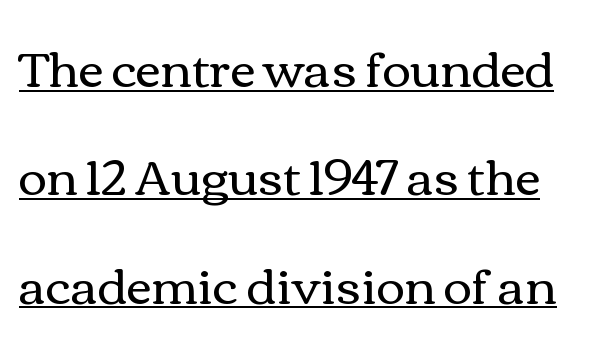
Q: Is the text bold? A: No.
Q: Is the text italic (slanted)? A: No, it is upright.
Q: Is the text underlined? A: Yes.
Q: Is the spacing between letters normal or unusually wide? A: Normal.
Q: Is the spacing between lines tight, normal or loose? A: Loose.
Q: Width (condensed, normal, or wide)? A: Wide.
Q: x-height? A: Medium.
Q: Monospaced? A: No.
